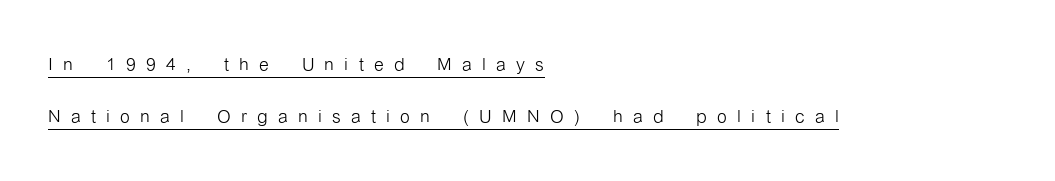
The space between consecutive lines is lavish. Underline: present. The font is comparable to plain body text, perhaps lighter. How are the letters spaced? Widely, with obvious added tracking.
